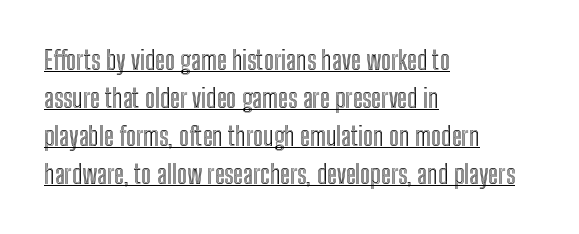
{"italic": "no", "underline": "yes", "align": "left", "line_spacing": "normal", "line_spacing_ratio": 1.46, "letter_spacing": "normal", "letter_spacing_em": 0.0, "glyph_px": 26}
